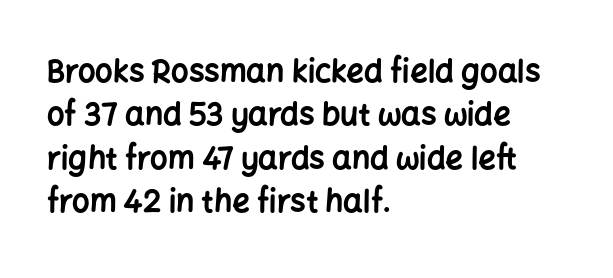
Underlining? Definitely not there. Short and long lines alike share a common starting point at left. Compared with typical paragraphs, the rows here are spaced about the same. This rendering leaves character spacing at its baseline value. Italic: no, the glyphs are upright roman.
